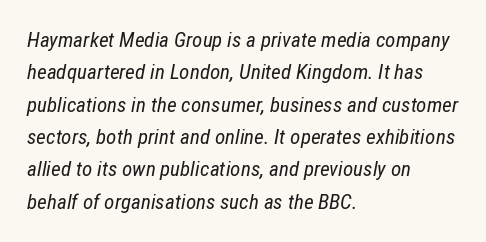
The image shows 21 px text type, italic (leaning right); set left-aligned, normal line spacing (1.54x), normal letter spacing, not underlined.
